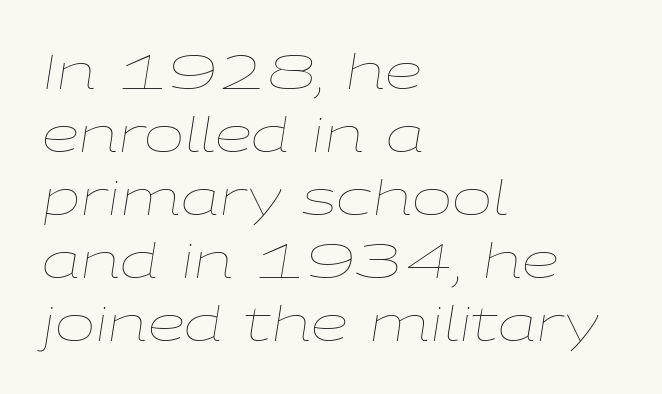
The image shows 48 px thin, wide type, italic (leaning right); set left-aligned, normal line spacing (1.31x), normal letter spacing, not underlined; low stroke contrast and a medium x-height.
